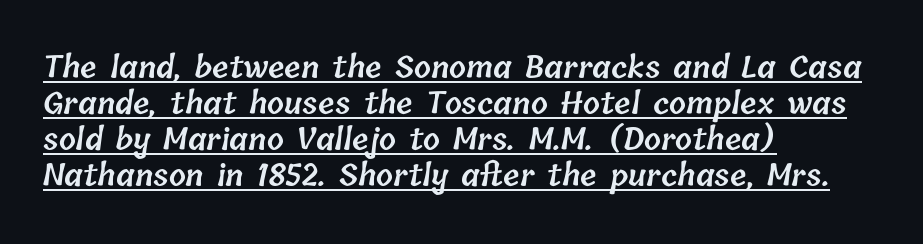
Q: Is the text bold? A: Semi-bold.
Q: Is the text underlined? A: Yes.
Q: How is the paragraph aligned? A: Left-aligned.
Q: Is the spacing between letters normal or unusually wide? A: Normal.
Q: Width (condensed, normal, or wide)? A: Normal.
Q: Stroke contrast? A: Low.
Q: x-height? A: Medium.
Q: Monospaced? A: No.
